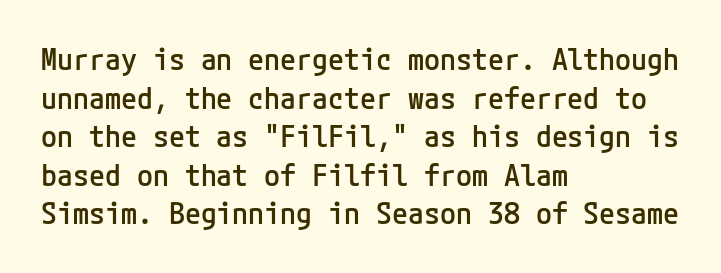
Q: Is the text bold? A: Semi-bold.
Q: Is the text italic (slanted)? A: No, it is upright.
Q: Is the typeface a serif or a sans-serif typeface? A: Sans-serif.
Q: Is the text underlined? A: No.
Q: How is the paragraph aligned? A: Left-aligned.
Q: Is the spacing between letters normal or unusually wide? A: Normal.
Q: Is the spacing between lines tight, normal or loose? A: Normal.
Q: Width (condensed, normal, or wide)? A: Normal.
Q: Stroke contrast? A: Low.
Q: x-height? A: Medium.
